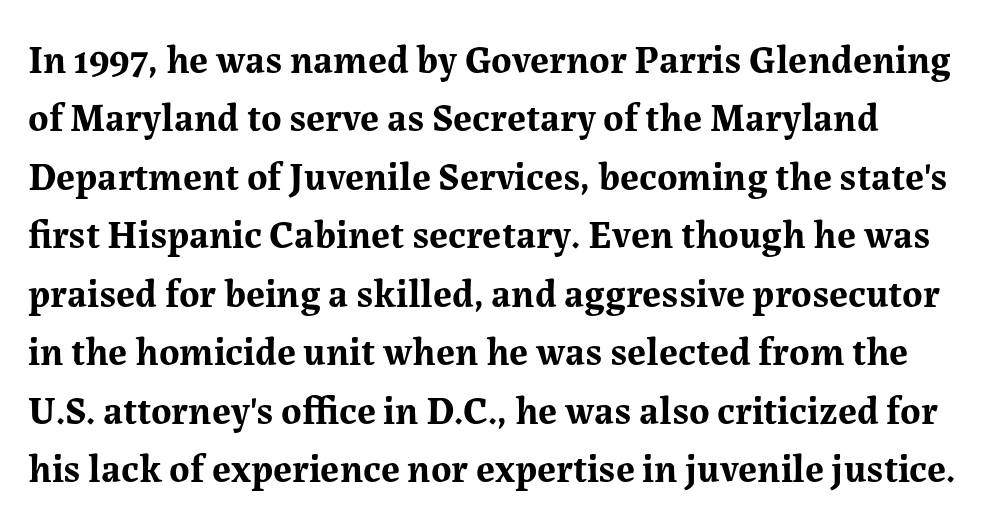
Horizontal bands of white between lines are of average thickness. Bare-footed words on every line. A student would call this left alignment; a typographer would say flush left, rag right. The typeface chosen for these lines features serifs. Observe the ordinary spacing: letters are neighbours, not strangers.
